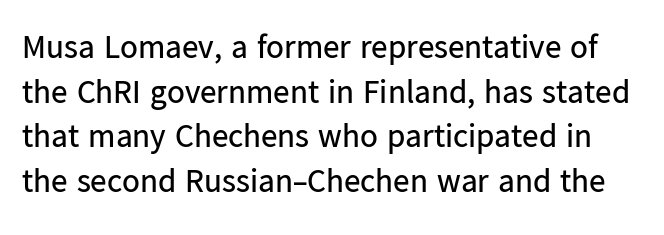
The image shows 33 px regular-weight sans-serif type, upright; set normal line spacing (1.35x), normal letter spacing, not underlined; low stroke contrast and a medium x-height.
